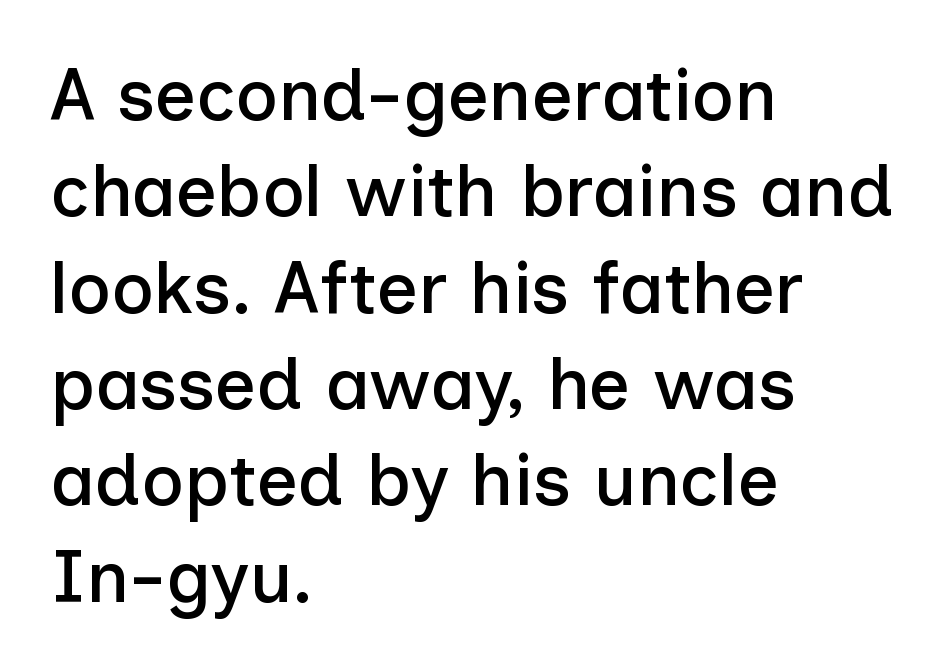
{"serif": "no", "italic": "no", "width": "normal", "stroke_contrast": "low", "x_height": "medium", "monospaced": "no", "underline": "no", "align": "left", "line_spacing": "normal", "line_spacing_ratio": 1.32, "letter_spacing": "normal", "letter_spacing_em": 0.0, "glyph_px": 73}
